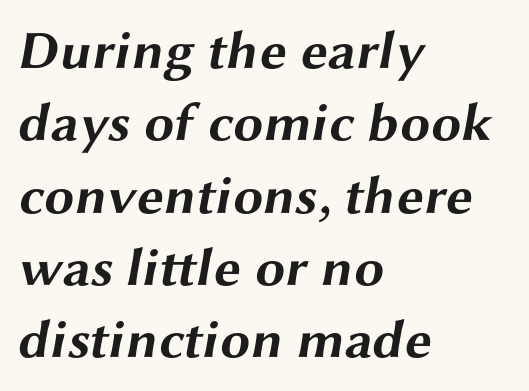
Q: Is the text bold? A: Yes.
Q: Is the typeface a serif or a sans-serif typeface? A: Sans-serif.
Q: Is the text underlined? A: No.
Q: How is the paragraph aligned? A: Left-aligned.
Q: Is the spacing between letters normal or unusually wide? A: Normal.
Q: Is the spacing between lines tight, normal or loose? A: Normal.
Q: Width (condensed, normal, or wide)? A: Wide.
Q: Stroke contrast? A: Medium.
Q: x-height? A: Medium.
Q: Monospaced? A: No.
